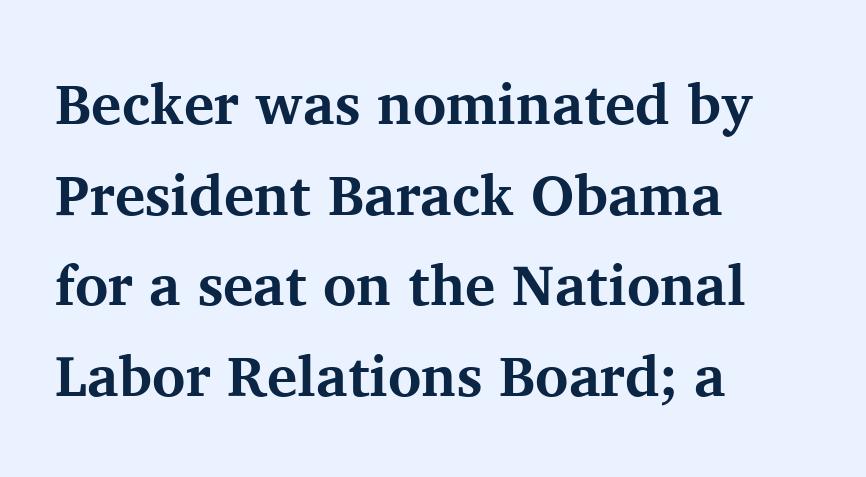
I'd describe the lettering as bold — thick and assertive. The characters display serif detailing at their extremities. Leading matches the norm, producing a regular column. In terms of letterspacing, this is plain default setting. The typesetter chose a ragged-right arrangement here.
